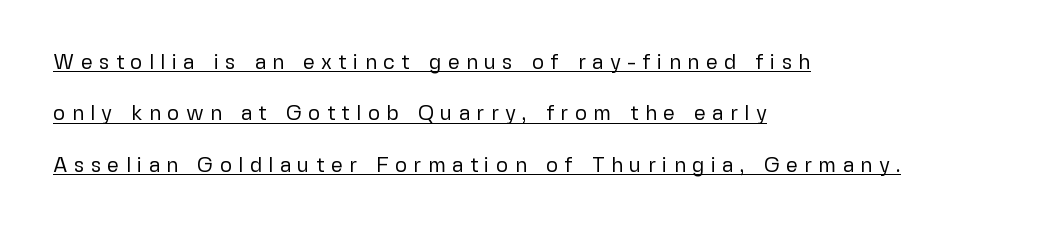
Is the stroke heavy? The answer is a plain regular-or-lighter. Posture: straight, roman, zero tilt. Where is the straight margin? On the left. The sample's only ornament is a line tracing under the words.
